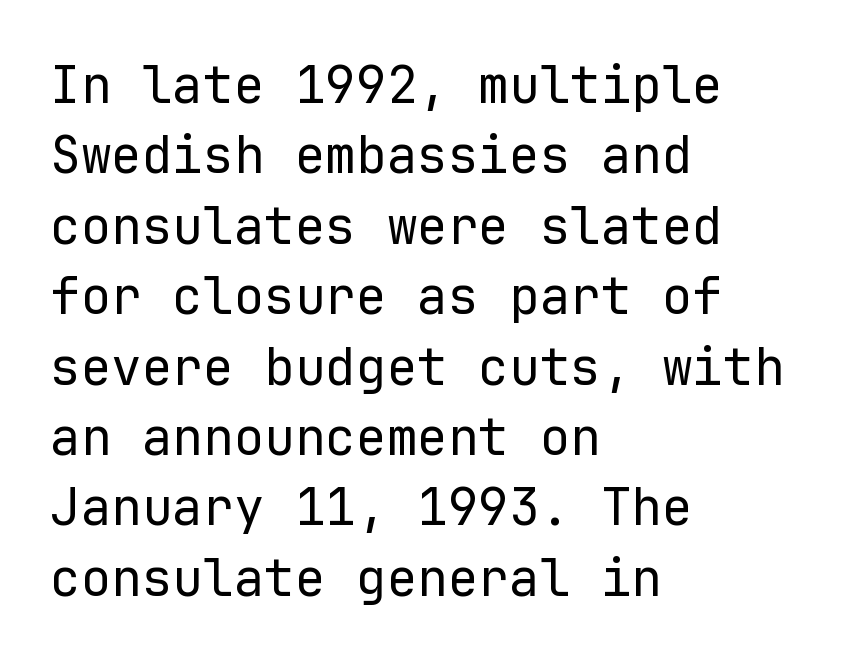
The image shows 51 px regular-weight sans-serif type, upright, monospaced; set left-aligned, normal line spacing (1.38x), normal letter spacing, not underlined; low stroke contrast and a medium x-height.
